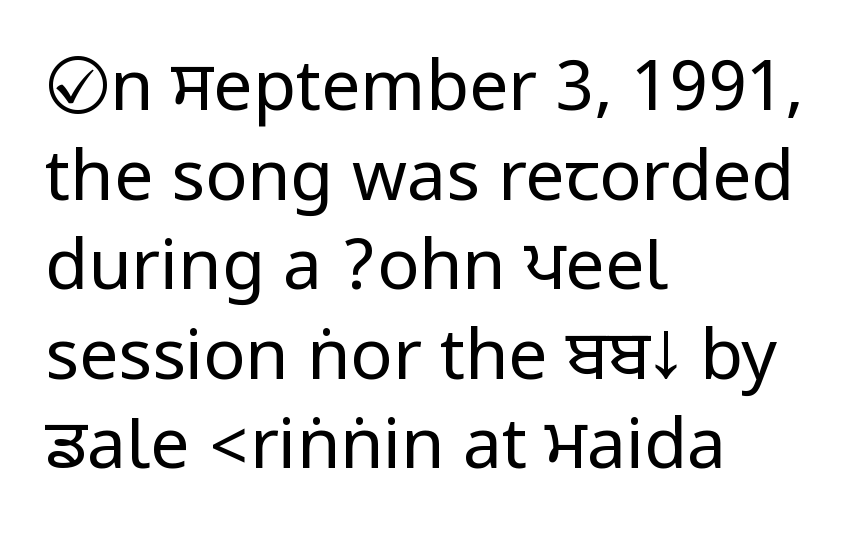
Line beginnings align vertically; line endings do not. Designer's note — italics off, roman on. No extra ink here — the face is not bold. Words float on clear page, feet unadorned. Words appear dense and cohesive because spacing is normal. Is this a sans? Yes — the strokes have no serifs.
